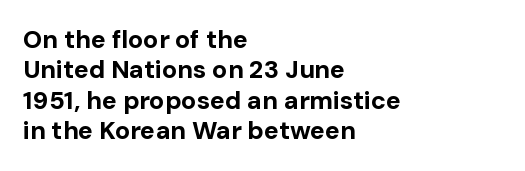
Q: Is the text bold? A: Yes.
Q: Is the text italic (slanted)? A: No, it is upright.
Q: Is the text underlined? A: No.
Q: How is the paragraph aligned? A: Left-aligned.
Q: Is the spacing between letters normal or unusually wide? A: Normal.
